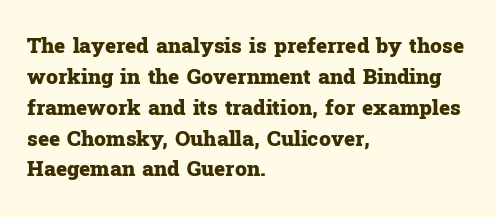
The image shows 21 px bold type, upright; set left-aligned, normal line spacing (1.47x), normal letter spacing, not underlined.
